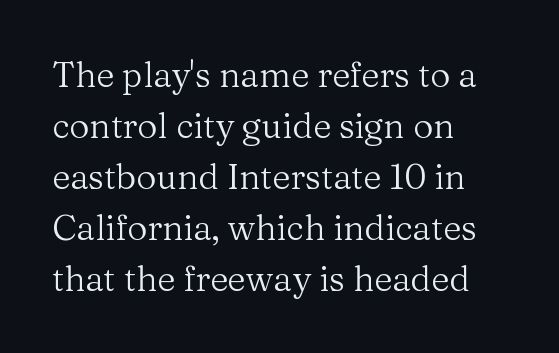
Q: Is the text bold? A: No.
Q: Is the text italic (slanted)? A: No, it is upright.
Q: Is the typeface a serif or a sans-serif typeface? A: Serif.
Q: Is the text underlined? A: No.
Q: How is the paragraph aligned? A: Left-aligned.
Q: Is the spacing between letters normal or unusually wide? A: Normal.
Q: Is the spacing between lines tight, normal or loose? A: Normal.
Q: Width (condensed, normal, or wide)? A: Normal.
Q: Stroke contrast? A: Medium.
Q: x-height? A: Medium.
Q: Monospaced? A: No.
